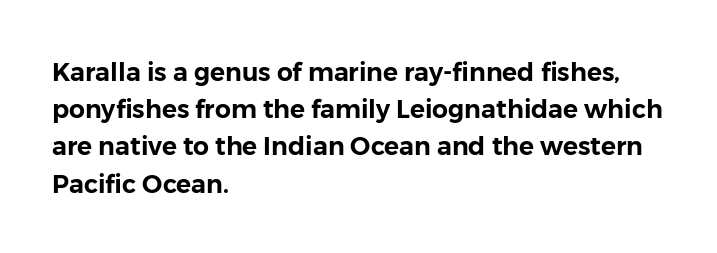
{"italic": "no", "underline": "no", "align": "left", "line_spacing": "normal", "line_spacing_ratio": 1.49, "letter_spacing": "normal", "letter_spacing_em": 0.0, "glyph_px": 25}
